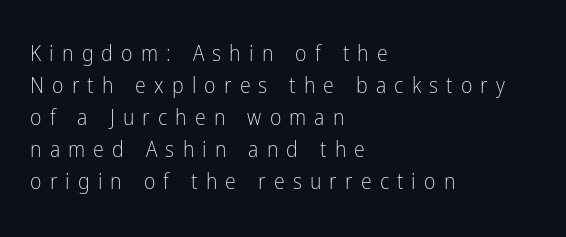
{"italic": "no", "bold": "no", "underline": "no", "align": "left", "line_spacing": "normal", "line_spacing_ratio": 1.46, "letter_spacing": "wide", "letter_spacing_em": 0.37, "glyph_px": 22}
